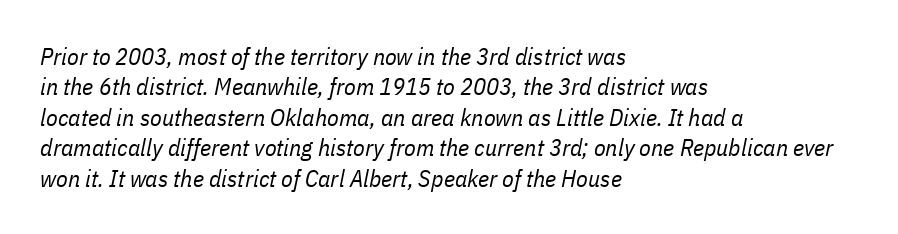
{"italic": "yes", "lean": "right", "slant_degrees": 11, "bold": "no", "underline": "no", "align": "left", "line_spacing": "normal", "line_spacing_ratio": 1.27, "letter_spacing": "normal", "letter_spacing_em": 0.0, "glyph_px": 24}
